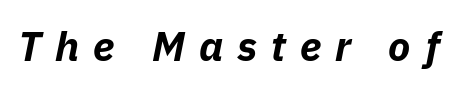
The glyphs are unaccompanied by any horizontal stroke below them. This sample has the flowing, uneven cadence of proportional lettering. The passage shown leans; its letterforms are oblique. The line texture is sparse and dotted thanks to wide tracking. Strokes here are thick enough to call this a true bold.
